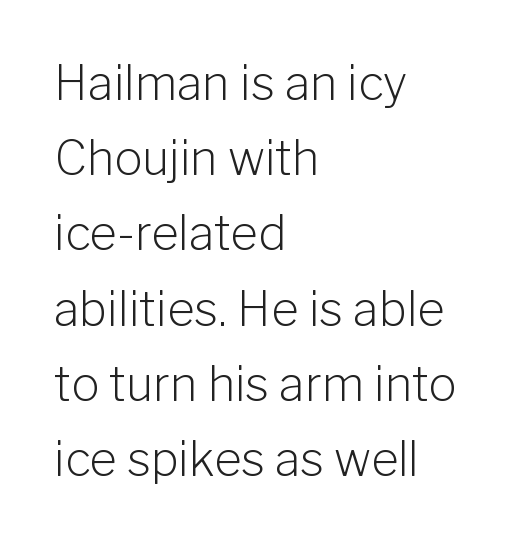
The image shows 47 px light sans-serif type, upright; set left-aligned, normal line spacing (1.6x), normal letter spacing, not underlined; low stroke contrast and a medium x-height.
